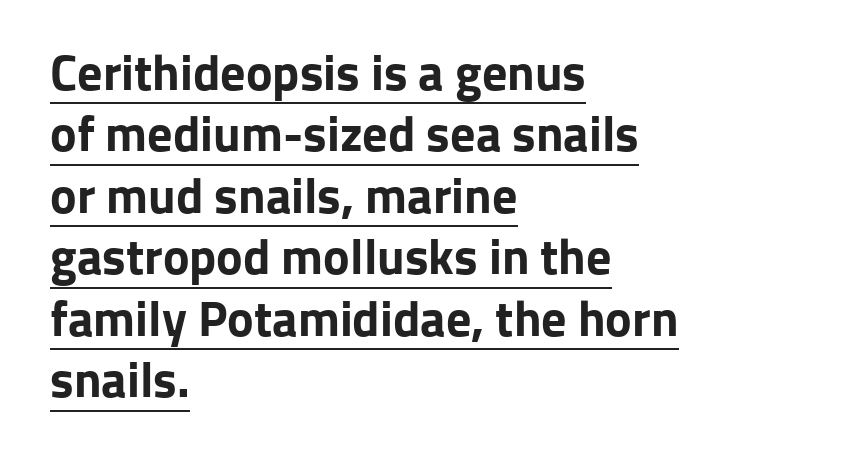
The specimen includes a rule beneath the text block's lines. Italic: no, the glyphs are upright roman. Is this a sans? Yes — the strokes have no serifs. The passage shown has conventional tracking throughout. Each line starts at the same left margin while the right side varies.
